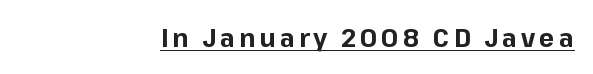
The image shows 26 px bold type, upright; set right-aligned, underlined.
